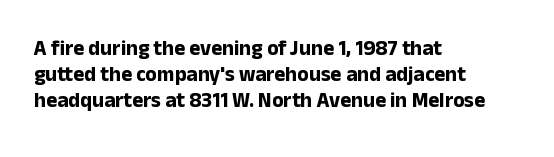
Q: Is the text bold? A: Yes.
Q: Is the text italic (slanted)? A: No, it is upright.
Q: Is the text underlined? A: No.
Q: How is the paragraph aligned? A: Left-aligned.
Q: Is the spacing between letters normal or unusually wide? A: Normal.
Q: Is the spacing between lines tight, normal or loose? A: Normal.
